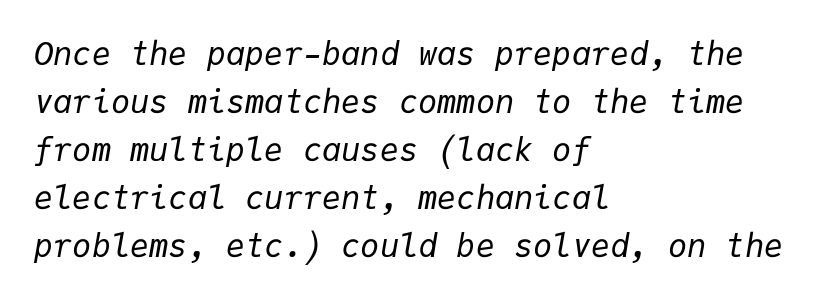
This rendering features lettering with no underline. The rendering uses typewriter-style spacing with identical character cells. When letters slant like this, we call the style italic. These glyphs show unthickened strokes, regular width or finer.
